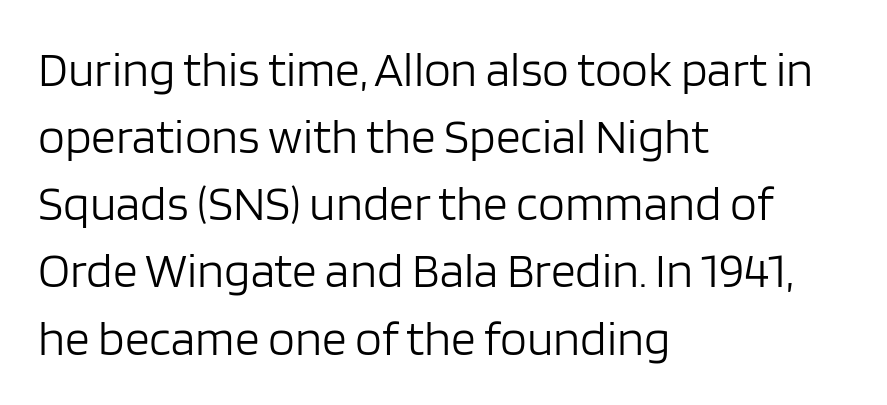
{"serif": "no", "italic": "no", "bold": "no", "weight": "light", "width": "normal", "stroke_contrast": "low", "x_height": "large", "monospaced": "no", "underline": "no", "align": "left", "line_spacing": "normal", "line_spacing_ratio": 1.37, "letter_spacing": "normal", "letter_spacing_em": 0.0, "glyph_px": 49}
